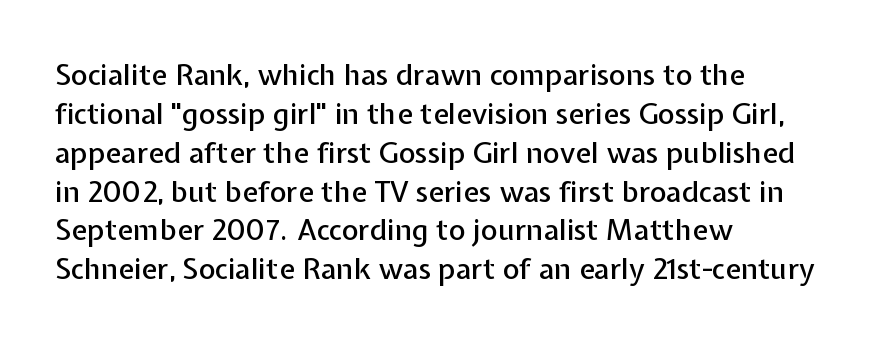
Q: Is the text italic (slanted)? A: No, it is upright.
Q: Is the typeface a serif or a sans-serif typeface? A: Sans-serif.
Q: Is the text underlined? A: No.
Q: How is the paragraph aligned? A: Left-aligned.
Q: Is the spacing between letters normal or unusually wide? A: Normal.
Q: Is the spacing between lines tight, normal or loose? A: Normal.
Q: Width (condensed, normal, or wide)? A: Normal.
Q: Stroke contrast? A: Low.
Q: x-height? A: Medium.
Q: Monospaced? A: No.
